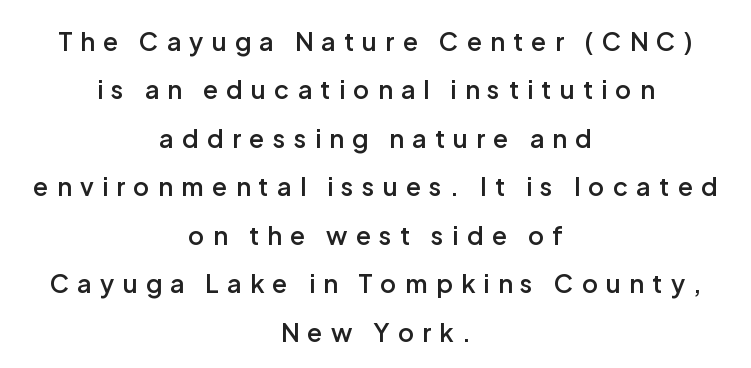
Reading down the block, each line starts at a different indent, mirrored at its end. The rendering uses a semibold face; strokes are thickened but not to full bold. The tracking jumps out immediately: characters are airy and widely separated. You can tell it's not italic because the verticals are truly vertical. This block would shrink considerably if given ordinary leading; it's expanded now. The specimen omits any rule beneath the text block's lines.
